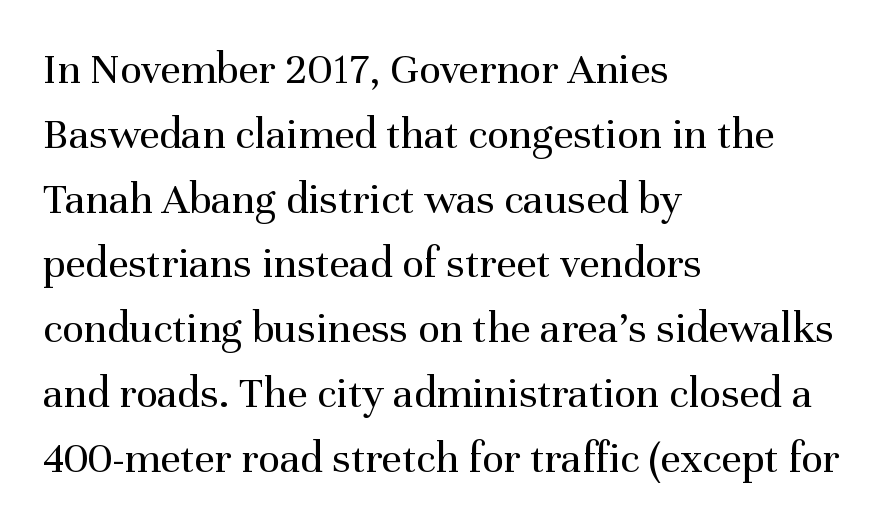
{"serif": "yes", "italic": "no", "bold": "no", "weight": "regular", "width": "normal", "stroke_contrast": "medium", "x_height": "medium", "monospaced": "no", "underline": "no", "align": "left", "line_spacing": "normal", "line_spacing_ratio": 1.44, "letter_spacing": "normal", "letter_spacing_em": 0.0, "glyph_px": 45}
